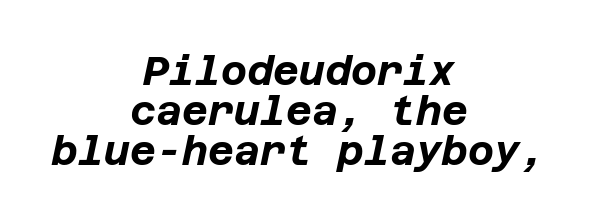
{"italic": "yes", "lean": "right", "slant_degrees": 12, "bold": "yes", "weight": "bold", "width": "normal", "stroke_contrast": "low", "x_height": "large", "underline": "no", "align": "center", "line_spacing": "tight", "line_spacing_ratio": 1.0, "letter_spacing": "normal", "letter_spacing_em": 0.0, "glyph_px": 40}
